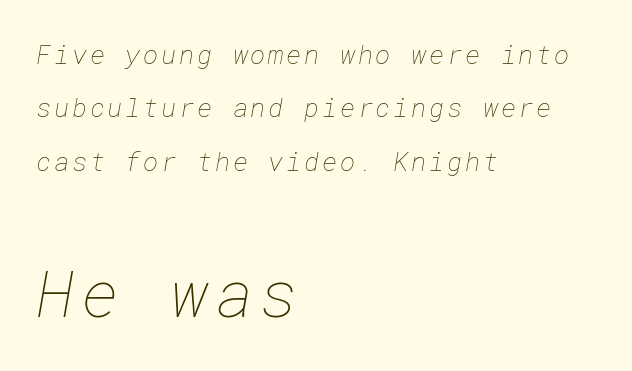
The image shows 65 px thin type; set left-aligned, loose line spacing (2.05x), not underlined; the second (bottom) block is 2.5x larger; low stroke contrast and a medium x-height.
